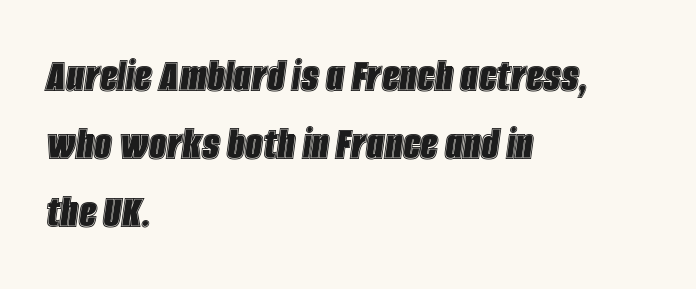
Q: Is the text italic (slanted)? A: Yes, it leans right by about 8 degrees.
Q: Is the text underlined? A: No.
Q: How is the paragraph aligned? A: Left-aligned.
Q: Is the spacing between letters normal or unusually wide? A: Normal.
Q: Is the spacing between lines tight, normal or loose? A: Normal.
Q: Width (condensed, normal, or wide)? A: Condensed.
Q: x-height? A: Large.
Q: Monospaced? A: No.
